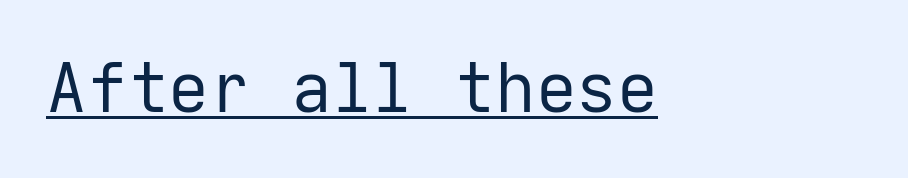
In terms of letterspacing, this is plain default setting. The font's upright variant was chosen for this text. Every word sits above its own underline. The designer went with a sans here, leaving each stem footless. The letters look calm and open, with moderate or lighter stems.
